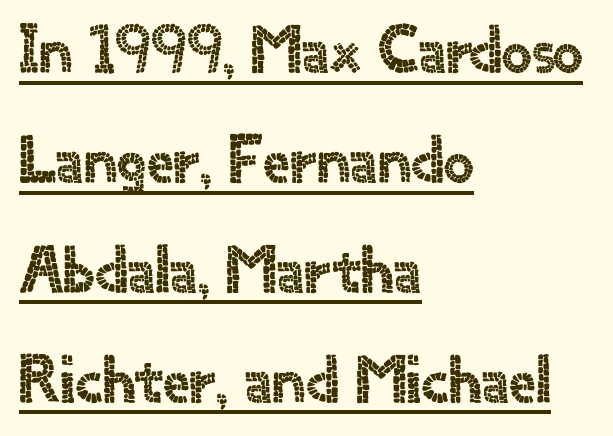
The specimen includes a rule beneath the text block's lines. A typesetter would label this face a sans. No italicization has been applied; the sample stays upright. Leftover space on each line is placed entirely after the last word. Note the varied advance widths — an 'i' is clearly narrower than an 'm'. This block has exactly the height ordinary leading produces.
